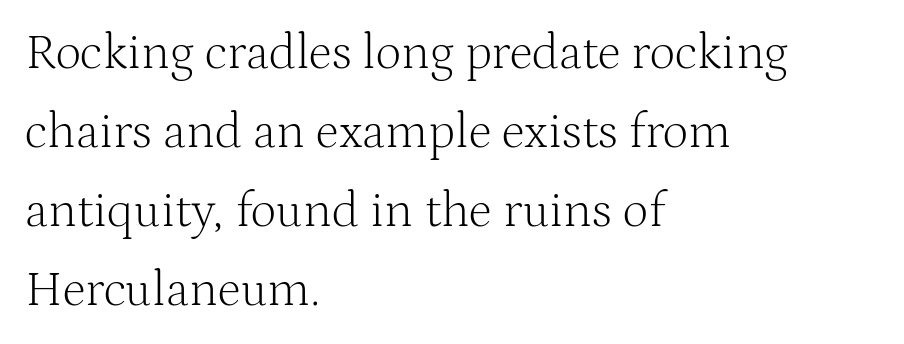
The image shows 50 px light serif type, upright; set left-aligned, normal line spacing (1.58x), normal letter spacing, not underlined; medium stroke contrast and a medium x-height.
